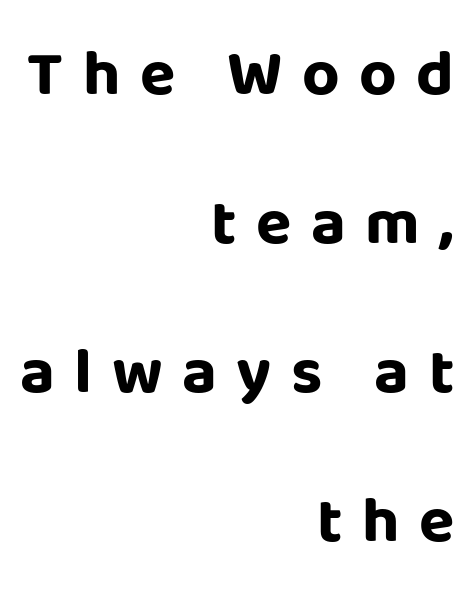
{"serif": "no", "italic": "no", "bold": "yes", "weight": "bold", "width": "normal", "stroke_contrast": "low", "x_height": "large", "monospaced": "no", "underline": "no", "align": "right", "line_spacing": "loose", "line_spacing_ratio": 2.29, "letter_spacing": "wide", "letter_spacing_em": 0.3, "glyph_px": 65}
